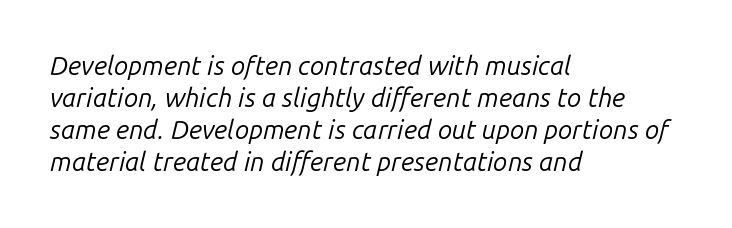
Q: Is the text bold? A: No.
Q: Is the text italic (slanted)? A: Yes, it leans right by about 14 degrees.
Q: Is the text underlined? A: No.
Q: How is the paragraph aligned? A: Left-aligned.
Q: Is the spacing between letters normal or unusually wide? A: Normal.
